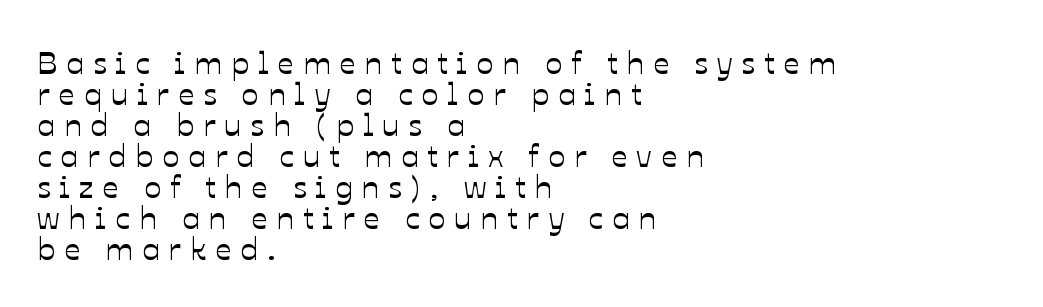
The image shows 32 px text type, upright; set left-aligned, tight line spacing (0.97x), unusually wide letter spacing (+0.28 em), not underlined; low stroke contrast and a medium x-height.
